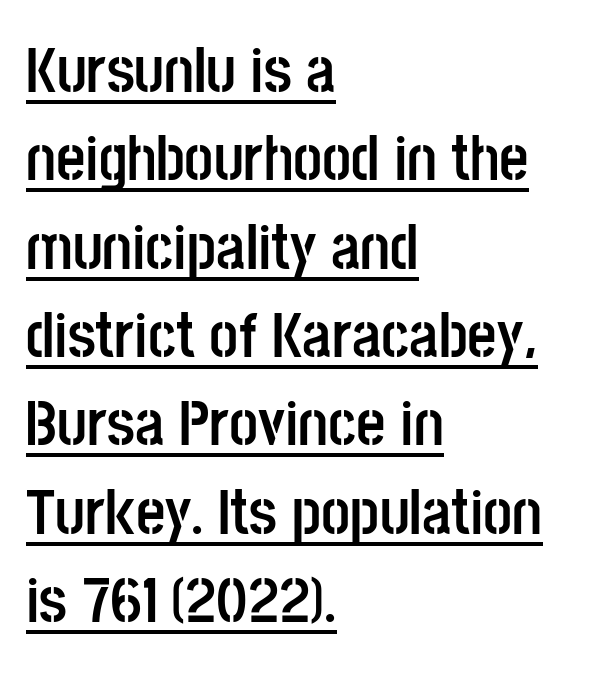
Does the copy run flush right? No — it runs flush left. Pretty heavy lettering here — definitely bold. The font's upright variant was chosen for this text. The rendering keeps characters at their native spacing.
